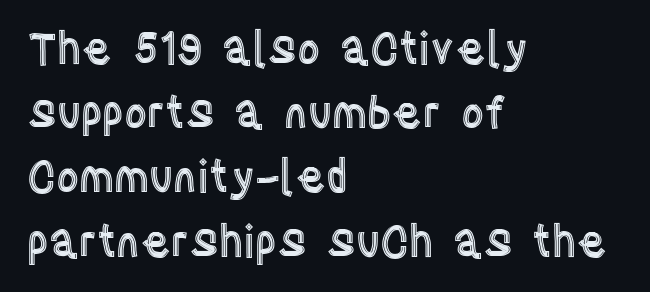
The image shows 44 px condensed type, upright; set left-aligned, normal line spacing (1.46x), normal letter spacing, not underlined; a large x-height.
